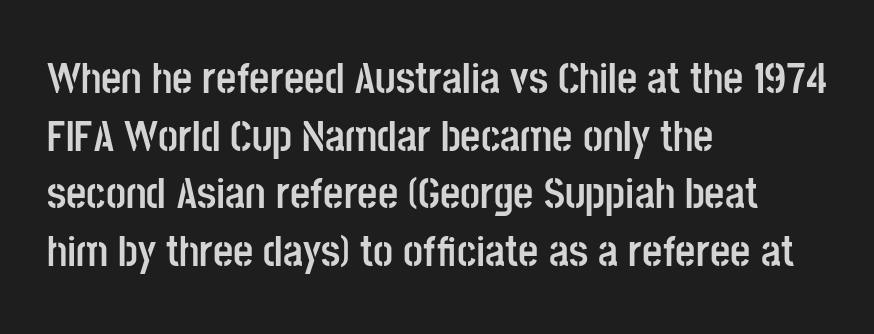
Casual observation: everything's shoved over to the left. The face used here has the dense, thick strokes of a bold. The gap between lines stays unmarked. Classification — sans serif. These lines are rendered in a variable-pitch font.
